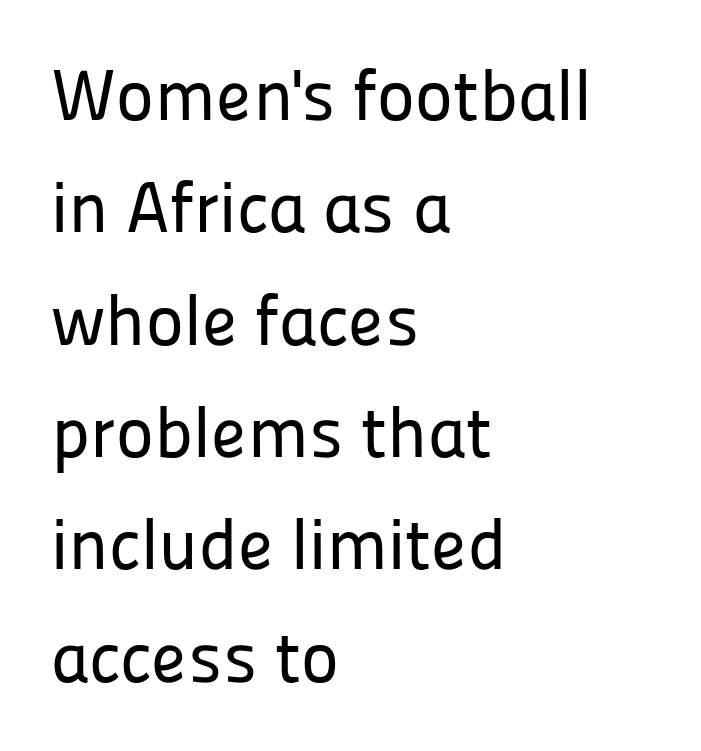
Proportional: the letters do not fall into vertical columns. Each word holds together tightly as a unit, with standard inter-letter gaps. The line-height multiplier appears to be the usual default. The rendering anchors every line to the left-hand side. A typesetter would mark this as roman, not italic.
